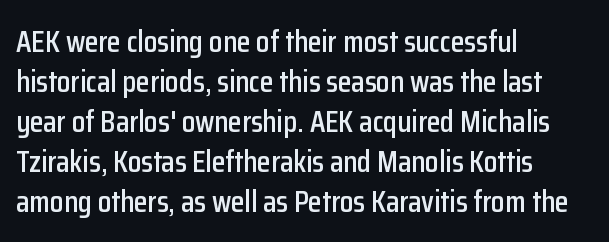
The image shows 31 px condensed sans-serif type, upright; set left-aligned, normal line spacing (1.29x), normal letter spacing, not underlined; low stroke contrast and a medium x-height.
